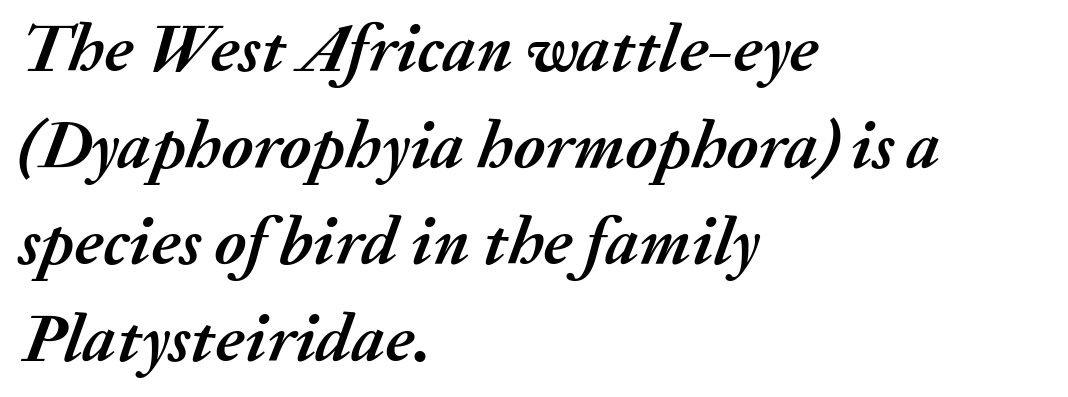
The image shows 68 px semibold type, italic (leaning right); set left-aligned, normal line spacing (1.42x), normal letter spacing, not underlined; medium stroke contrast and a medium x-height.
